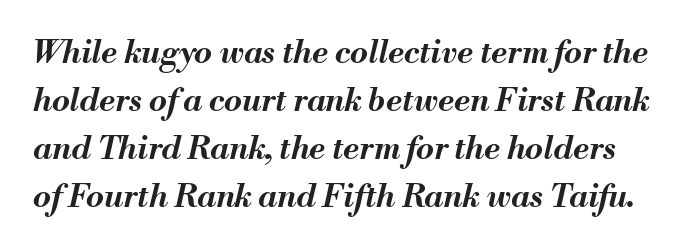
The horizontal fit of the characters is conventional and even. Every letter is thick-stroked: bold, no question. Every character sits at an angle, as italics do. Leading: standard.
